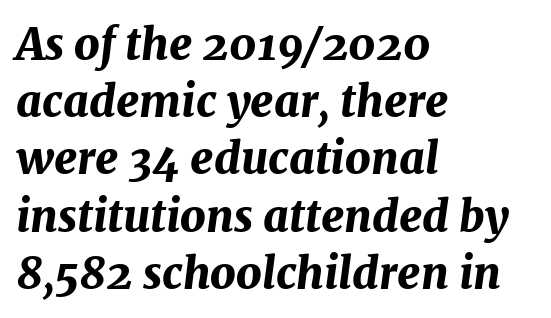
The image shows 44 px bold type, italic (leaning right); set left-aligned, normal line spacing (1.3x), normal letter spacing, not underlined; medium stroke contrast and a medium x-height.
